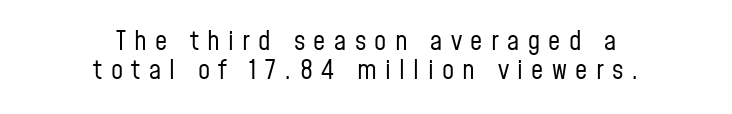
{"italic": "no", "bold": "no", "underline": "no", "align": "center", "line_spacing": "tight", "line_spacing_ratio": 1.08, "letter_spacing": "wide", "letter_spacing_em": 0.31, "glyph_px": 27}
